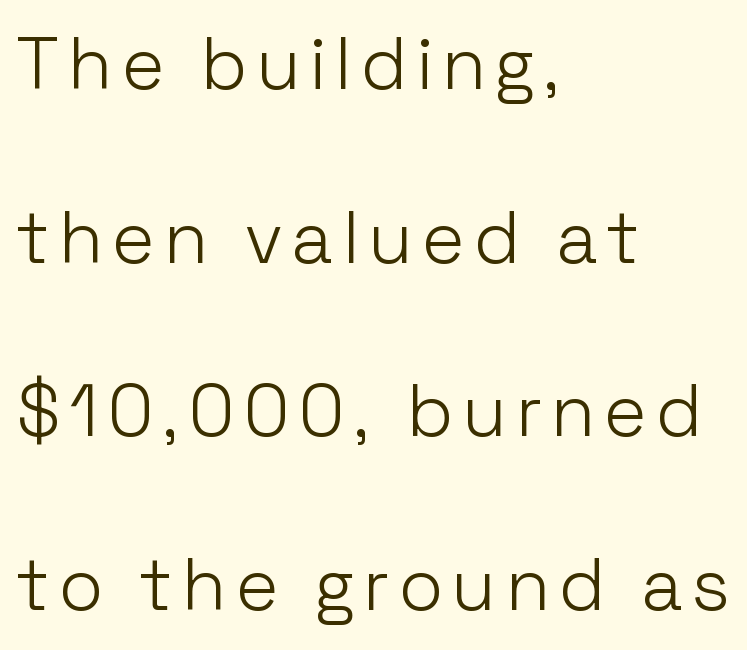
Is the type heavy? It reads as light-to-regular instead. The zone under the glyphs is completely vacant. Looks like regular typesetting: each glyph gets only the width it needs. Leftover space on each line is placed entirely after the last word. Is there much room between lines? Yes — plenty of vertical air separates them.
